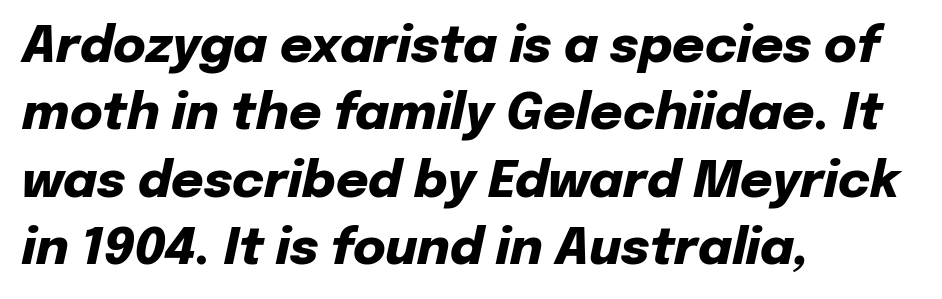
Compared with typical paragraphs, the rows here are spaced about the same. Words appear dense and cohesive because spacing is normal. Do the characters align in a grid? No, the font is proportional. The typesetting leans heavy: a genuine bold. Style check: oblique.
